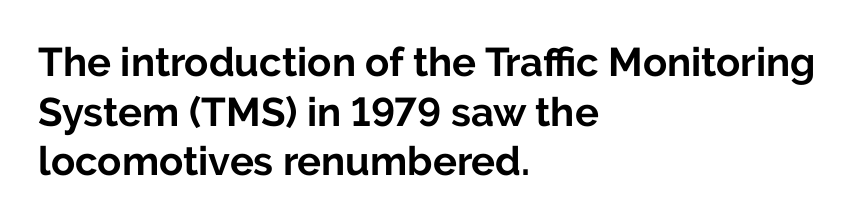
The image shows 40 px bold sans-serif type, upright; set left-aligned, line spacing 1.24x, normal letter spacing, not underlined; low stroke contrast and a medium x-height.
